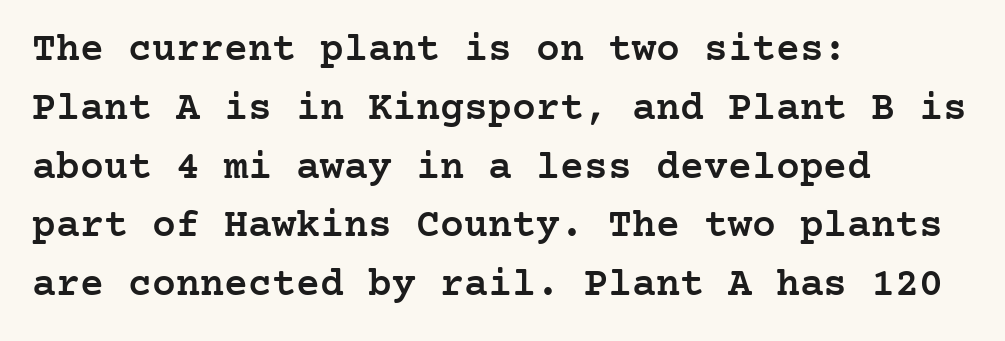
The image shows 40 px semibold serif type, upright; set left-aligned, normal line spacing (1.47x), normal letter spacing, not underlined; low stroke contrast and a medium x-height.
